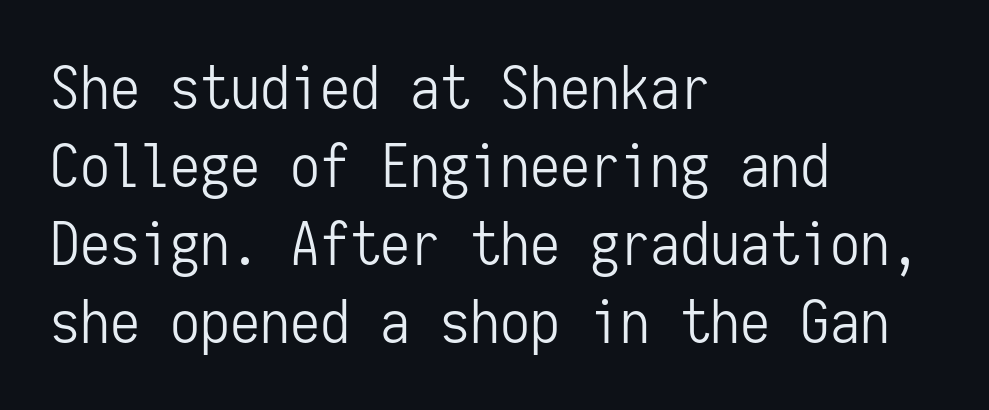
Letter spacing: default. Think of a typewriter: that constant character pitch is what you see here. The ragged edge is on the right, which tells us the setting is flush left. The rendering shows plain stroke endings on the letterforms — a sans-serif design.
